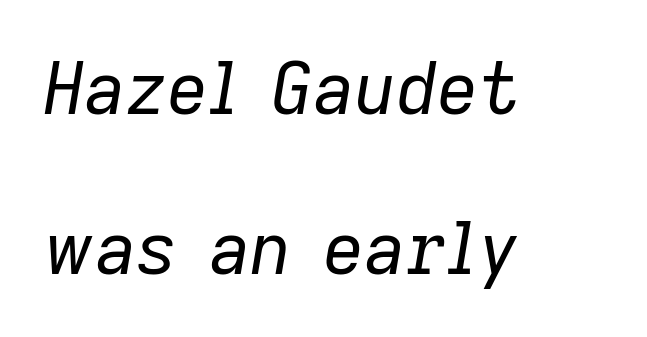
Weight: regular or lighter. Note the varied advance widths — an 'i' is clearly narrower than an 'm'. Alignment: flush left. There is no visible air inserted between adjacent glyphs. Nobody drew a line under any word here. You could fit nearly another row in the gap between these rows.
